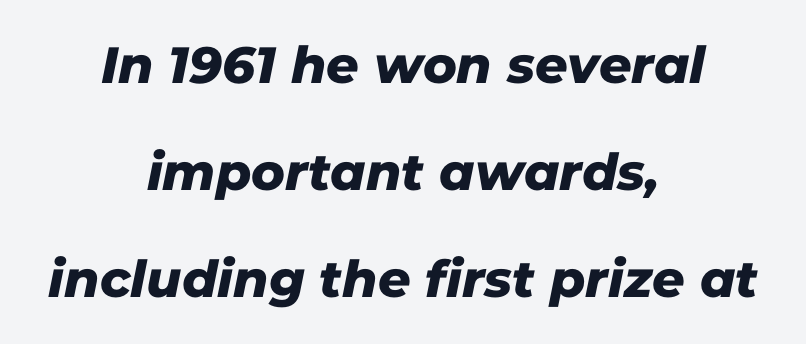
{"serif": "no", "width": "normal", "stroke_contrast": "low", "x_height": "medium", "monospaced": "no", "underline": "no", "align": "center", "line_spacing": "loose", "line_spacing_ratio": 2.1, "letter_spacing": "normal", "letter_spacing_em": 0.0, "glyph_px": 51}
